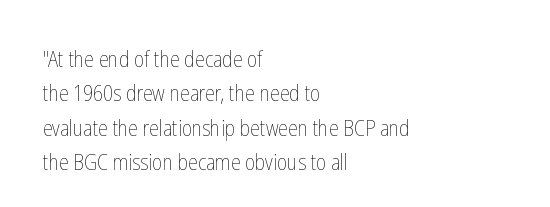
{"italic": "no", "bold": "no", "underline": "no", "align": "left", "line_spacing": "normal", "line_spacing_ratio": 1.56, "letter_spacing": "normal", "letter_spacing_em": 0.0, "glyph_px": 22}
